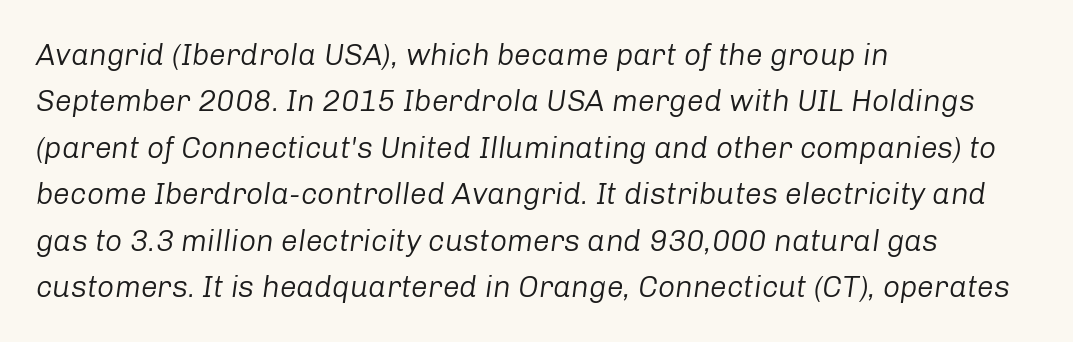
Teacher's note: observe the even left margin — that is flush-left alignment. Slanted lettering throughout. Each letter keeps its own natural width here, so spacing adapts to shape. The leading is moderate, giving the passage an even texture. Just letters on the line, the space beneath them empty.
